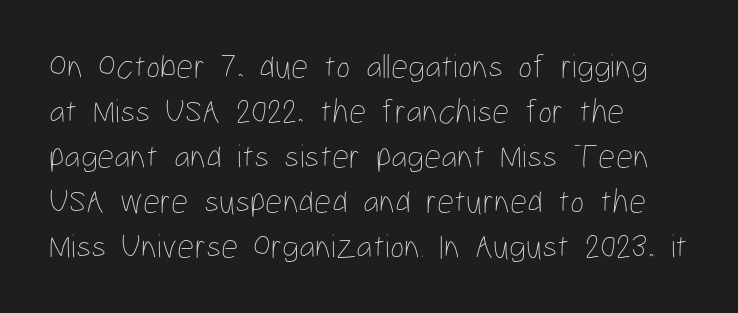
Q: Is the text bold? A: No.
Q: Is the text italic (slanted)? A: No, it is upright.
Q: Is the text underlined? A: No.
Q: How is the paragraph aligned? A: Left-aligned.
Q: Is the spacing between letters normal or unusually wide? A: Normal.
Q: Is the spacing between lines tight, normal or loose? A: Normal.
Q: Width (condensed, normal, or wide)? A: Condensed.
Q: Stroke contrast? A: Low.
Q: x-height? A: Medium.
Q: Monospaced? A: No.
